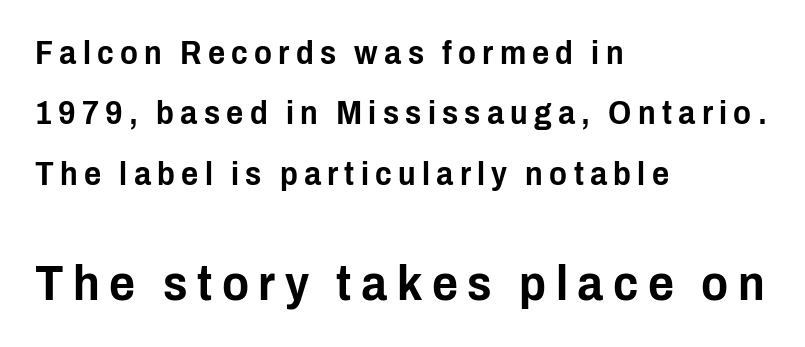
Q: Is the text italic (slanted)? A: No, it is upright.
Q: Is the typeface a serif or a sans-serif typeface? A: Sans-serif.
Q: Is the text underlined? A: No.
Q: How is the paragraph aligned? A: Left-aligned.
Q: Which block of text is set in a larger size, the first (top) or the second (bottom)? A: The second (bottom) one.
Q: Width (condensed, normal, or wide)? A: Condensed.
Q: Stroke contrast? A: Low.
Q: x-height? A: Medium.
Q: Monospaced? A: No.
